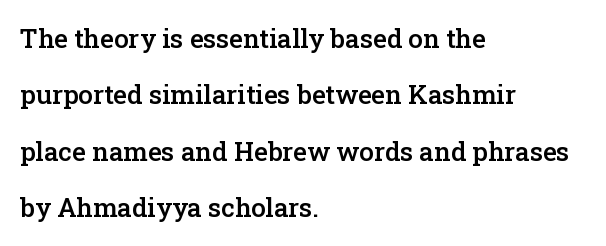
Letters rest on an invisible, unmarked baseline. These lines stand farther apart than default settings would place them. This is moderately heavy type, rendered in semibold. Upright lettering throughout.
